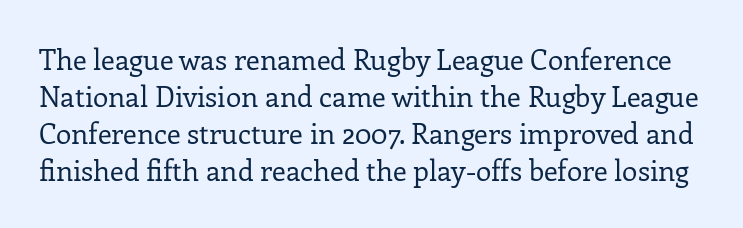
The image shows 28 px regular-weight serif type, upright; set normal line spacing (1.32x), normal letter spacing, not underlined; low stroke contrast and a medium x-height.
